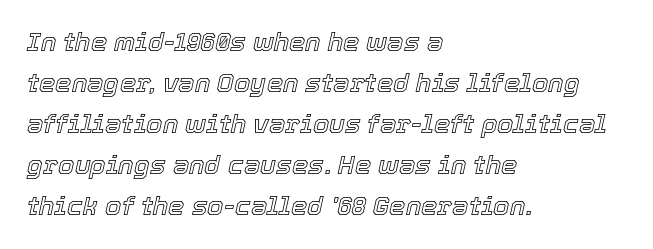
The image shows 26 px text type, italic (leaning right); set left-aligned, normal line spacing (1.58x), normal letter spacing, not underlined.
